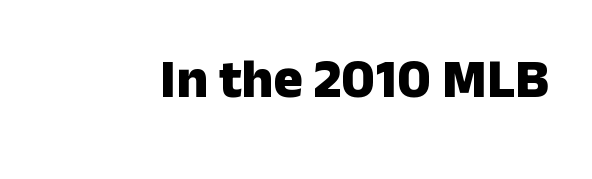
Q: Is the text bold? A: Yes.
Q: Is the text italic (slanted)? A: No, it is upright.
Q: Is the typeface a serif or a sans-serif typeface? A: Sans-serif.
Q: Is the text underlined? A: No.
Q: Is the spacing between letters normal or unusually wide? A: Normal.
Q: Width (condensed, normal, or wide)? A: Normal.
Q: Stroke contrast? A: Low.
Q: x-height? A: Medium.
Q: Monospaced? A: No.
